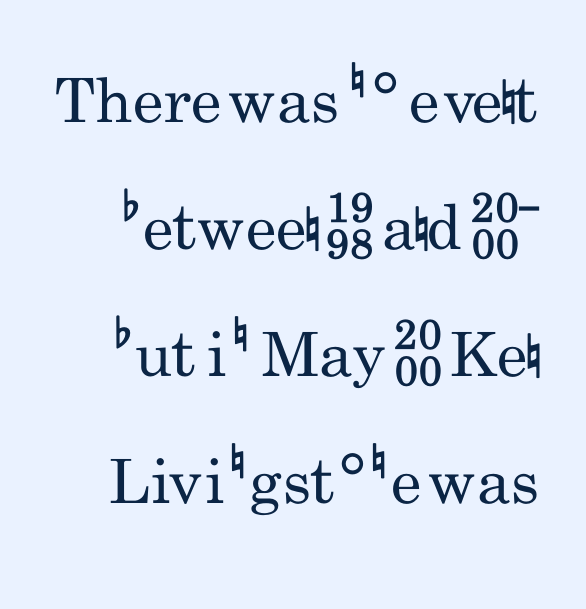
{"serif": "no", "italic": "no", "bold": "no", "weight": "regular", "width": "condensed", "stroke_contrast": "low", "x_height": "small", "monospaced": "no", "underline": "no", "line_spacing": "loose", "line_spacing_ratio": 2.08, "letter_spacing": "normal", "letter_spacing_em": 0.0, "glyph_px": 61}
